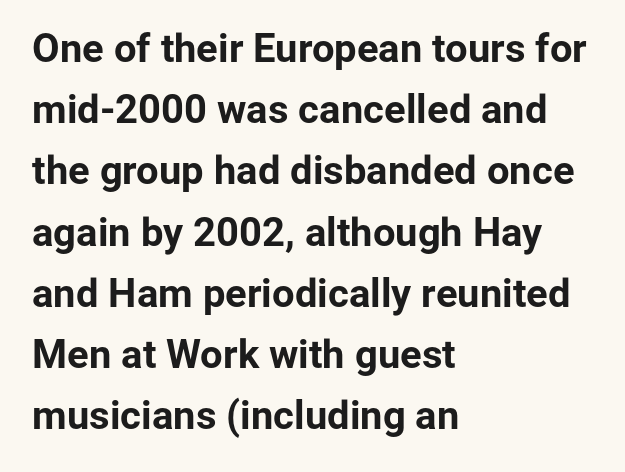
The image shows 40 px bold sans-serif type, upright; set left-aligned, normal line spacing (1.53x), normal letter spacing, not underlined; low stroke contrast and a medium x-height.
